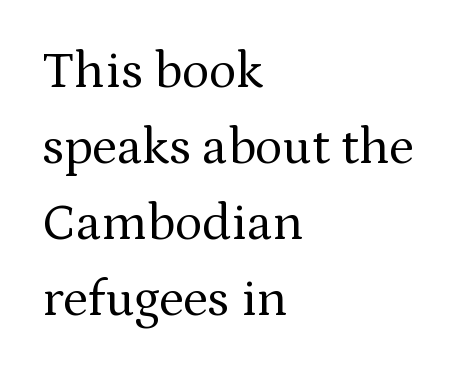
What stands out about the letter spacing? Nothing — it is the standard amount. Is this a fixed-width face? No — the glyphs have proportional, varying widths. Plain, unruled lines of type. Short and long lines alike share a common starting point at left. Leading: standard. The letters look calm and open, with moderate or lighter stems.
